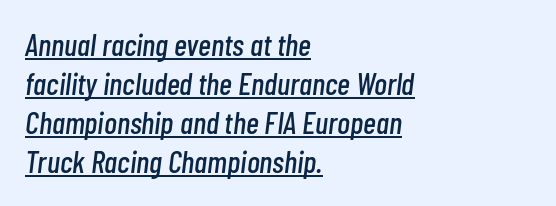
Q: Is the text italic (slanted)? A: Yes, it leans right by about 7 degrees.
Q: Is the text underlined? A: Yes.
Q: How is the paragraph aligned? A: Left-aligned.
Q: Is the spacing between letters normal or unusually wide? A: Normal.
Q: Is the spacing between lines tight, normal or loose? A: Normal.
Q: Width (condensed, normal, or wide)? A: Condensed.
Q: Stroke contrast? A: Low.
Q: x-height? A: Medium.
Q: Monospaced? A: No.
